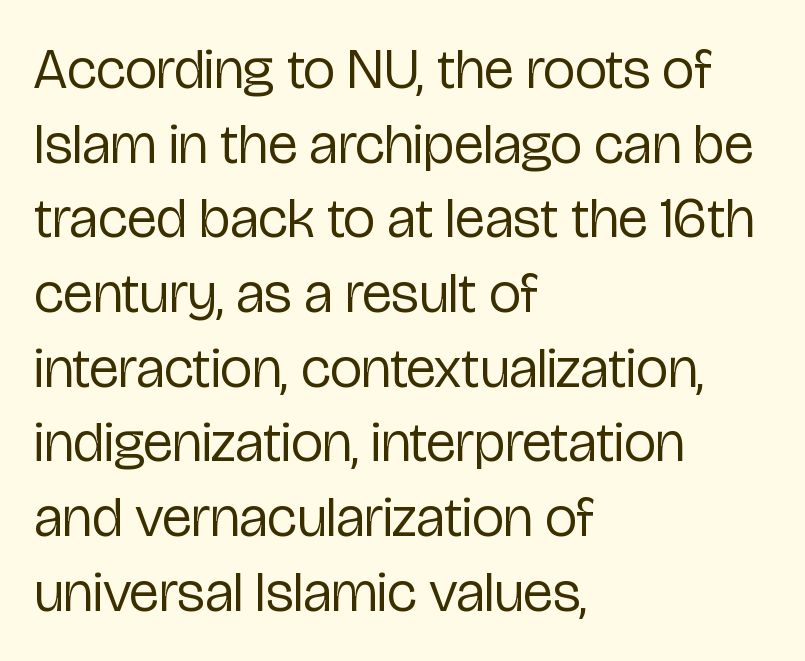
The image shows 57 px regular-weight, condensed sans-serif type, upright; set left-aligned, normal line spacing (1.31x), normal letter spacing, not underlined; low stroke contrast and a medium x-height.
